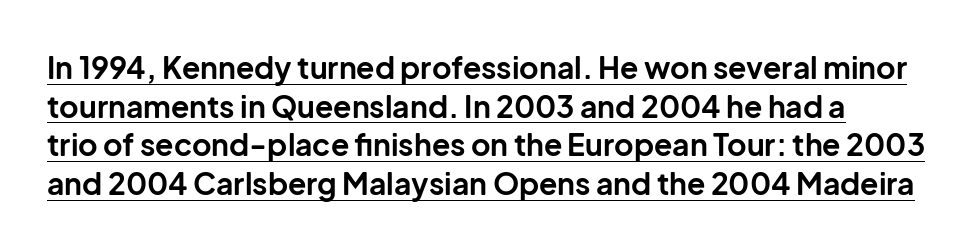
Q: Is the text bold? A: Yes.
Q: Is the text italic (slanted)? A: No, it is upright.
Q: Is the typeface a serif or a sans-serif typeface? A: Sans-serif.
Q: Is the text underlined? A: Yes.
Q: Is the spacing between letters normal or unusually wide? A: Normal.
Q: Is the spacing between lines tight, normal or loose? A: Normal.
Q: Width (condensed, normal, or wide)? A: Normal.
Q: Stroke contrast? A: Low.
Q: x-height? A: Medium.
Q: Monospaced? A: No.
